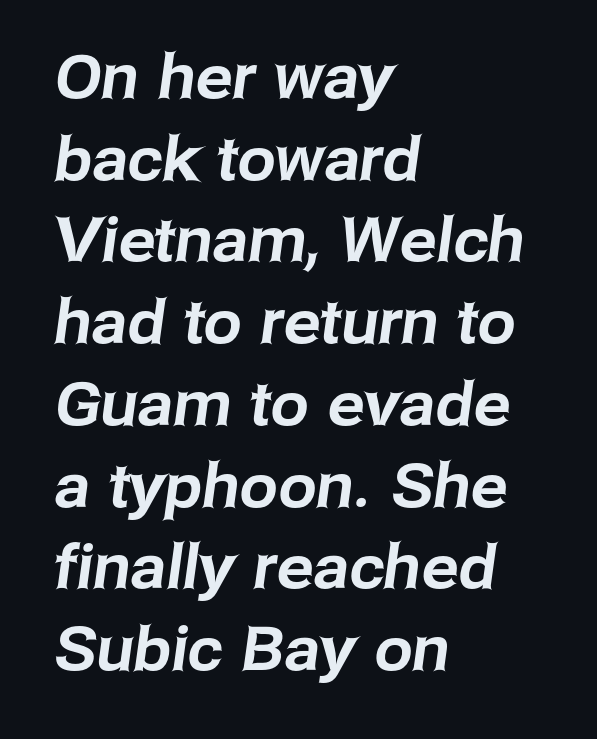
{"serif": "no", "width": "normal", "stroke_contrast": "low", "x_height": "medium", "monospaced": "no", "underline": "no", "align": "left", "line_spacing": "normal", "line_spacing_ratio": 1.34, "letter_spacing": "normal", "letter_spacing_em": 0.0, "glyph_px": 61}
